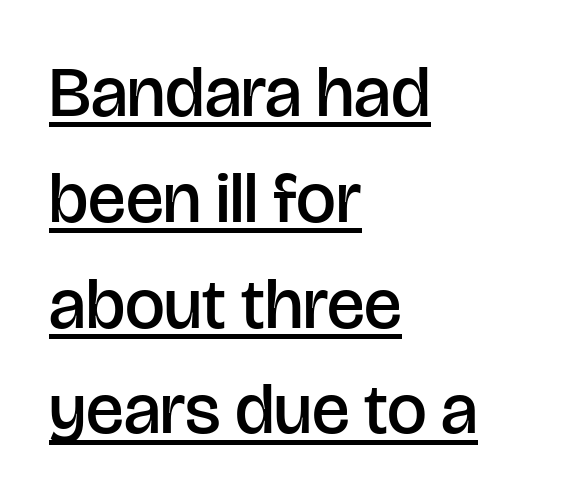
{"serif": "no", "italic": "no", "bold": "semi", "weight": "semibold", "width": "normal", "stroke_contrast": "low", "x_height": "large", "monospaced": "no", "underline": "yes", "align": "left", "line_spacing": "normal", "line_spacing_ratio": 1.49, "letter_spacing": "normal", "letter_spacing_em": 0.0, "glyph_px": 71}
